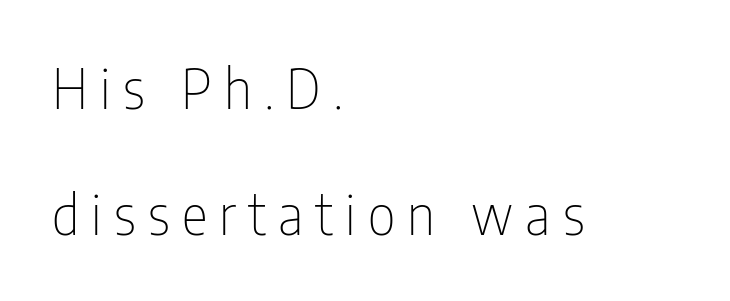
The image shows 55 px thin, condensed sans-serif type, upright; set left-aligned, loose line spacing (2.3x), unusually wide letter spacing (+0.22 em), not underlined; low stroke contrast and a medium x-height.
